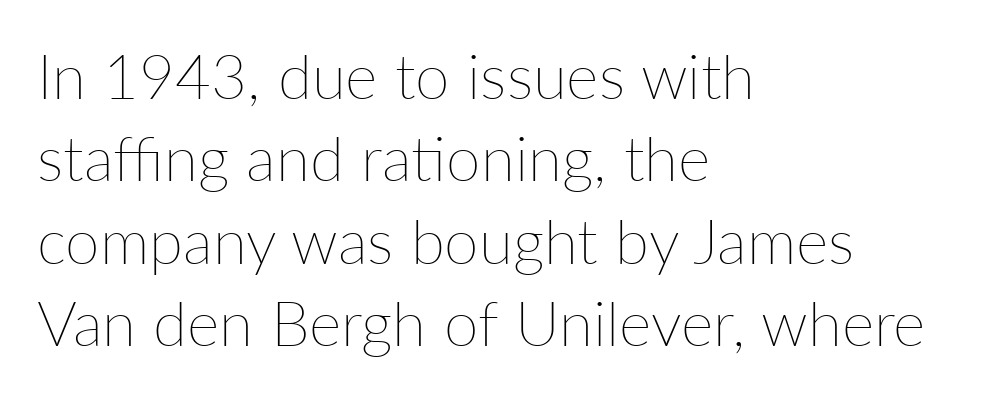
{"italic": "no", "bold": "no", "weight": "thin", "width": "normal", "stroke_contrast": "low", "x_height": "medium", "monospaced": "no", "underline": "no", "align": "left", "line_spacing": "normal", "line_spacing_ratio": 1.33, "letter_spacing": "normal", "letter_spacing_em": 0.0, "glyph_px": 62}
